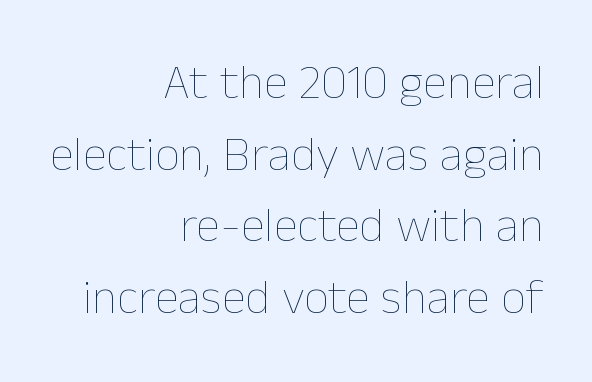
The image shows 49 px thin type, upright; set right-aligned, normal line spacing (1.46x), normal letter spacing, not underlined; low stroke contrast and a medium x-height.
